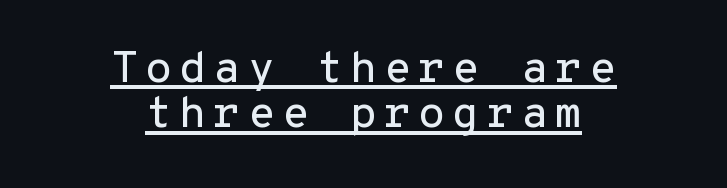
Q: Is the text italic (slanted)? A: No, it is upright.
Q: Is the typeface a serif or a sans-serif typeface? A: Sans-serif.
Q: Is the text underlined? A: Yes.
Q: How is the paragraph aligned? A: Centered.
Q: Is the spacing between lines tight, normal or loose? A: Tight.
Q: Width (condensed, normal, or wide)? A: Normal.
Q: Stroke contrast? A: Low.
Q: x-height? A: Medium.
Q: Monospaced? A: Yes.
